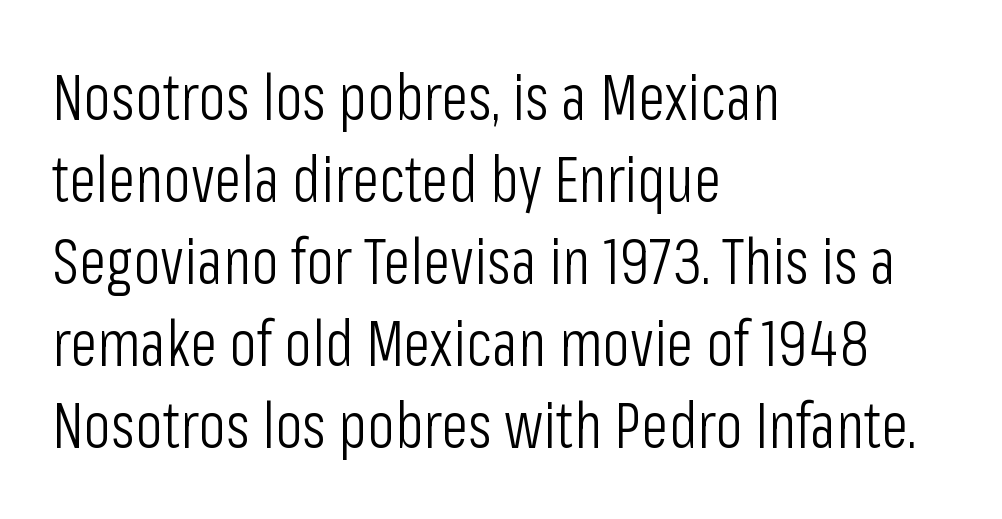
{"serif": "no", "italic": "no", "bold": "no", "weight": "light", "width": "condensed", "stroke_contrast": "low", "x_height": "medium", "monospaced": "no", "underline": "no", "align": "left", "line_spacing": "normal", "line_spacing_ratio": 1.3, "letter_spacing": "normal", "letter_spacing_em": 0.0, "glyph_px": 63}
